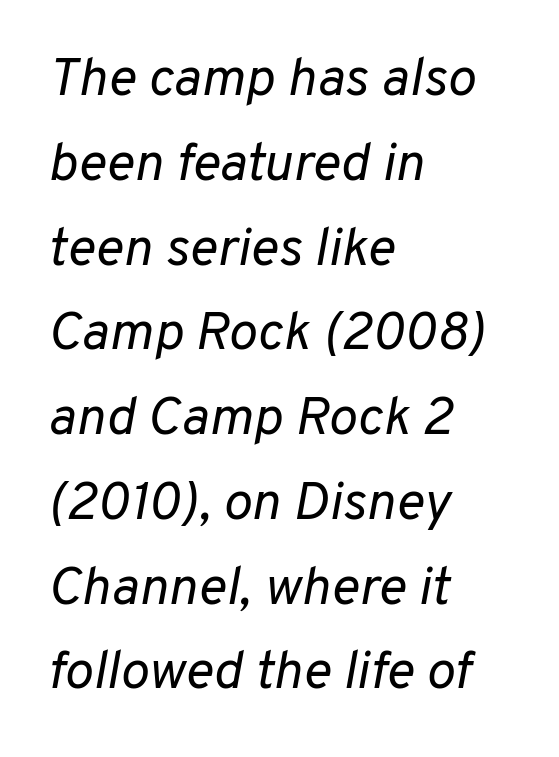
Proportional: the letters do not fall into vertical columns. Tracking value appears to be zero — textbook default spacing. Check the space under the baseline: it is left empty. Compared with a typical body face, this is equally light or lighter still.
